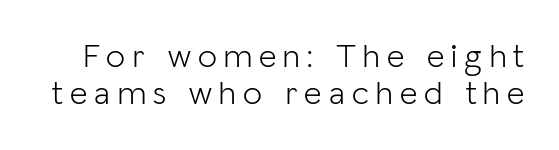
{"serif": "no", "italic": "no", "bold": "no", "weight": "light", "width": "normal", "stroke_contrast": "low", "x_height": "medium", "monospaced": "no", "underline": "no", "line_spacing": "tight", "line_spacing_ratio": 1.09, "letter_spacing": "wide", "letter_spacing_em": 0.21, "glyph_px": 34}
